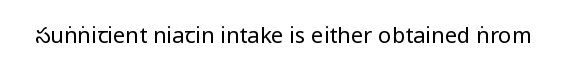
The space directly below the letters is spotless. Quick note: not italic, upright. The line texture is even and compact thanks to regular tracking. These glyphs show unthickened strokes, regular width or finer.
